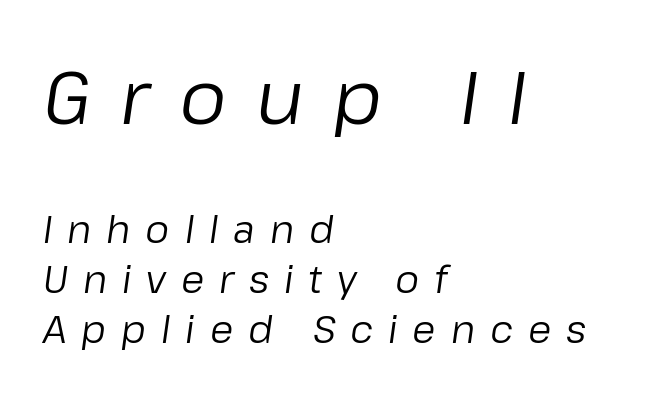
Q: Is the text bold? A: No.
Q: Is the text italic (slanted)? A: Yes, it leans right by about 8 degrees.
Q: Is the text underlined? A: No.
Q: How is the paragraph aligned? A: Left-aligned.
Q: Is the spacing between letters normal or unusually wide? A: Unusually wide.
Q: Is the spacing between lines tight, normal or loose? A: Normal.
Q: Which block of text is set in a larger size, the first (top) or the second (bottom)? A: The first (top) one.
Q: Width (condensed, normal, or wide)? A: Normal.
Q: Stroke contrast? A: Low.
Q: x-height? A: Medium.
Q: Monospaced? A: No.
